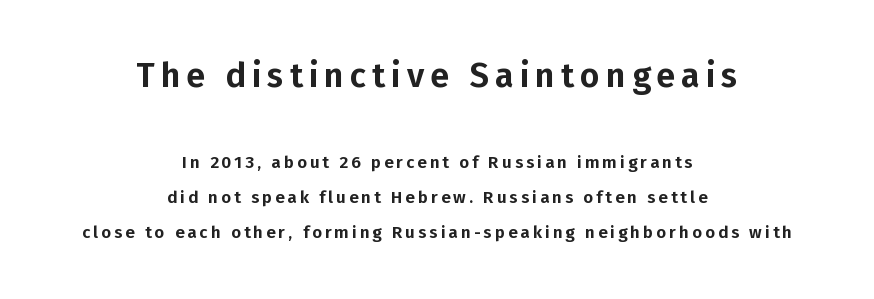
Regarding leading, the lines here are spaced well apart. Short and long lines alike share a common midpoint. Underlining? Definitely not there. Every character sits straight up, as roman type does.
